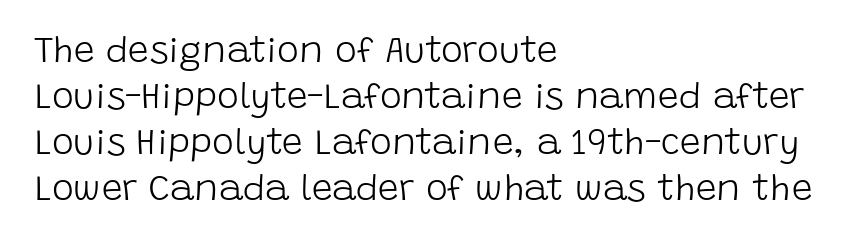
The image shows 37 px light sans-serif type, upright; set left-aligned, line spacing 1.24x, normal letter spacing, not underlined; low stroke contrast and a large x-height.
